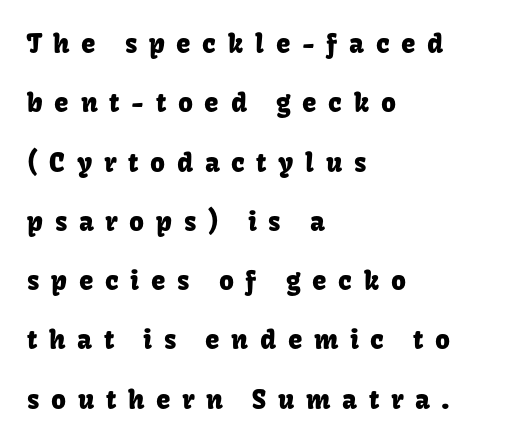
The image shows 26 px text type, upright; set left-aligned, loose line spacing (2.28x), unusually wide letter spacing (+0.45 em), not underlined.
